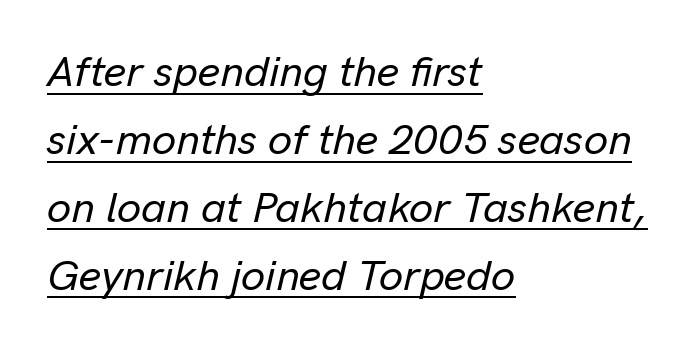
The rendering keeps characters at their native spacing. The specimen reads as italic at a glance. The typesetter has applied underlining to the passage shown. Left-aligned paragraph, ragged on the right. Think of a printed novel: that variable character pitch is what you see here.
